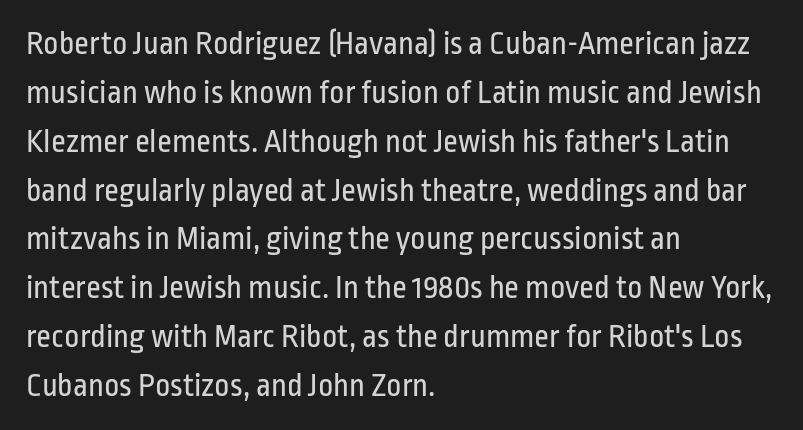
{"serif": "no", "italic": "no", "bold": "no", "weight": "regular", "width": "condensed", "stroke_contrast": "low", "x_height": "medium", "monospaced": "no", "underline": "no", "align": "left", "line_spacing": "normal", "line_spacing_ratio": 1.48, "letter_spacing": "normal", "letter_spacing_em": 0.0, "glyph_px": 33}
